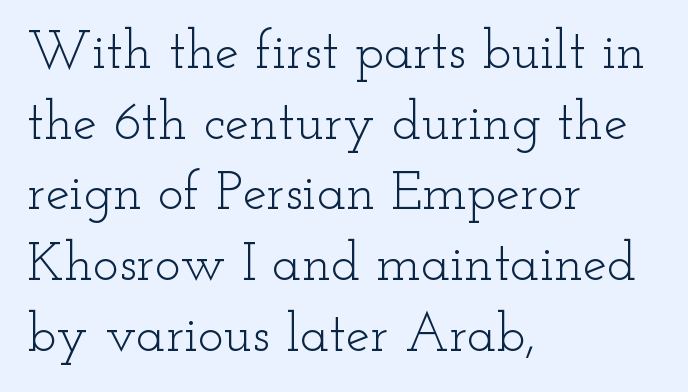
The image shows 54 px light, wide serif type, upright; set left-aligned, normal line spacing (1.31x), normal letter spacing, not underlined; low stroke contrast and a small x-height.
